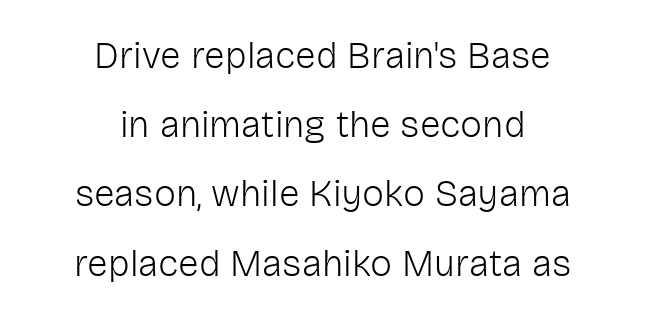
Unlike italic type, these characters show no tilt at all. Stem width sits at or under what a default text font uses. Nothing unusual about the tracking: characters are spaced as the font intends. Both edges are ragged and mirror each other, which tells us the setting is centered. Does the type have serifs? No, each stem ends abruptly.
